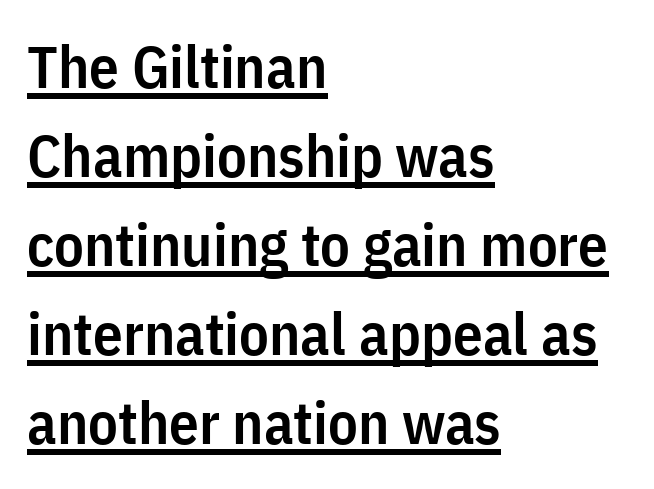
Q: Is the text bold? A: Semi-bold.
Q: Is the text italic (slanted)? A: No, it is upright.
Q: Is the typeface a serif or a sans-serif typeface? A: Sans-serif.
Q: Is the text underlined? A: Yes.
Q: How is the paragraph aligned? A: Left-aligned.
Q: Is the spacing between letters normal or unusually wide? A: Normal.
Q: Is the spacing between lines tight, normal or loose? A: Normal.
Q: Width (condensed, normal, or wide)? A: Condensed.
Q: Stroke contrast? A: Low.
Q: x-height? A: Medium.
Q: Monospaced? A: No.
